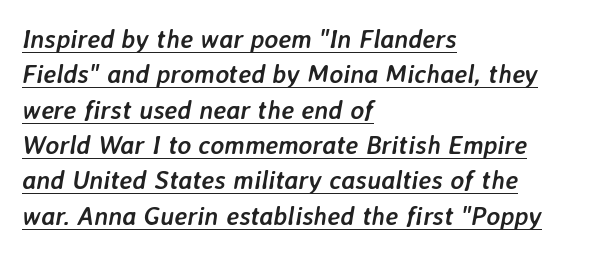
Q: Is the text bold? A: Yes.
Q: Is the text italic (slanted)? A: Yes, it leans right by about 7 degrees.
Q: Is the text underlined? A: Yes.
Q: How is the paragraph aligned? A: Left-aligned.
Q: Is the spacing between letters normal or unusually wide? A: Normal.
Q: Is the spacing between lines tight, normal or loose? A: Normal.
